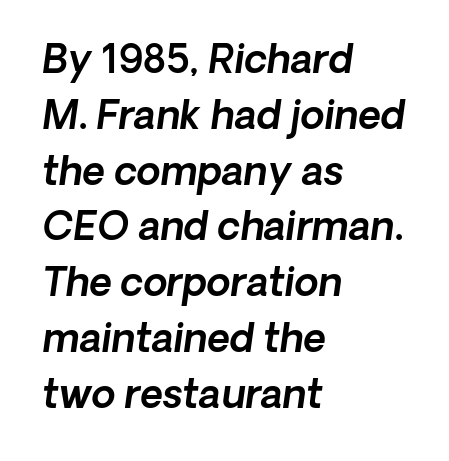
The image shows 39 px text type, italic (leaning right); set left-aligned, normal line spacing (1.43x), normal letter spacing, not underlined; a medium x-height.
